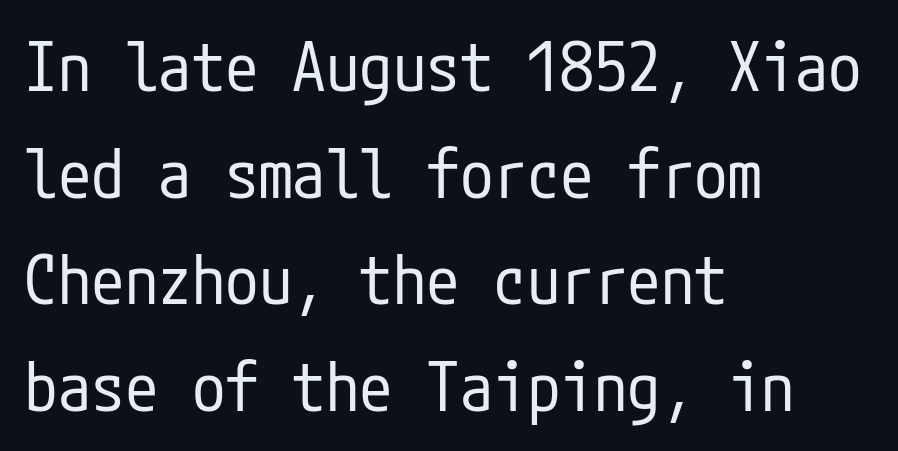
Q: Is the text bold? A: No.
Q: Is the text italic (slanted)? A: No, it is upright.
Q: Is the typeface a serif or a sans-serif typeface? A: Sans-serif.
Q: Is the text underlined? A: No.
Q: How is the paragraph aligned? A: Left-aligned.
Q: Is the spacing between letters normal or unusually wide? A: Normal.
Q: Is the spacing between lines tight, normal or loose? A: Normal.
Q: Width (condensed, normal, or wide)? A: Condensed.
Q: Stroke contrast? A: Low.
Q: x-height? A: Medium.
